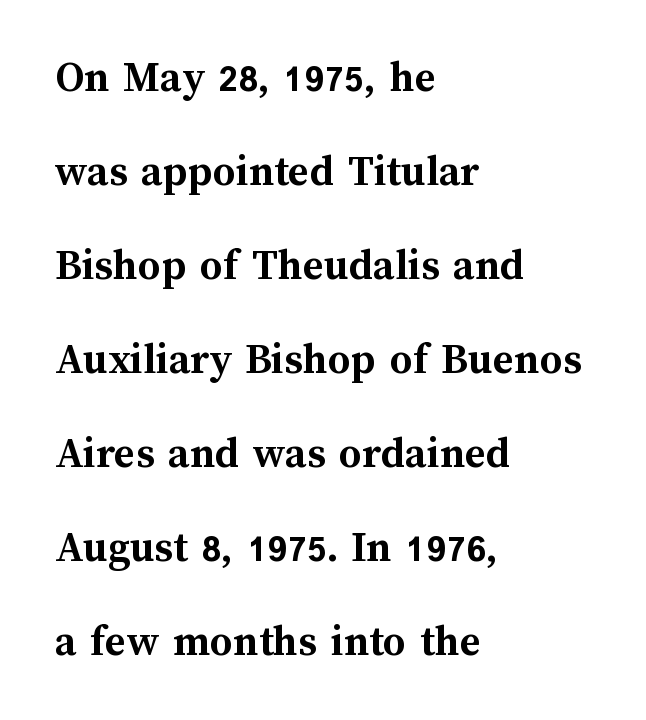
The image shows 45 px semibold type, upright; set left-aligned, loose line spacing (2.09x), normal letter spacing, not underlined; medium stroke contrast and a medium x-height.
